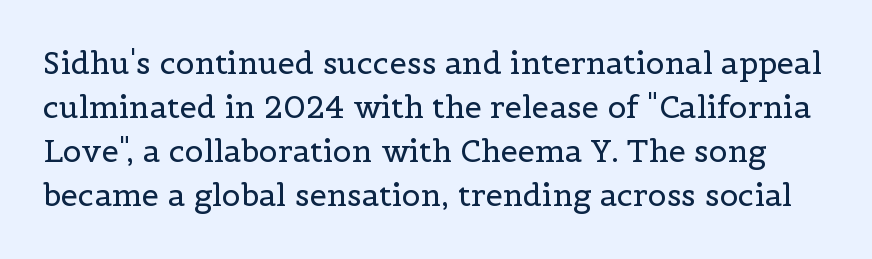
Q: Is the text bold? A: No.
Q: Is the text italic (slanted)? A: No, it is upright.
Q: Is the typeface a serif or a sans-serif typeface? A: Serif.
Q: Is the text underlined? A: No.
Q: Is the spacing between letters normal or unusually wide? A: Normal.
Q: Is the spacing between lines tight, normal or loose? A: Normal.
Q: Width (condensed, normal, or wide)? A: Normal.
Q: x-height? A: Medium.
Q: Monospaced? A: No.
